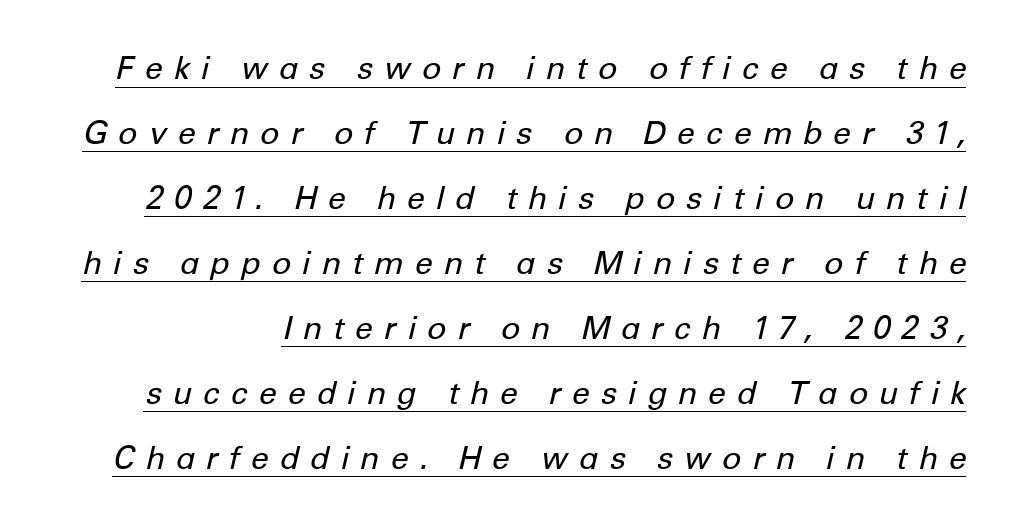
Q: Is the text bold? A: No.
Q: Is the text italic (slanted)? A: Yes, it leans right by about 12 degrees.
Q: Is the text underlined? A: Yes.
Q: Is the spacing between letters normal or unusually wide? A: Unusually wide.
Q: Is the spacing between lines tight, normal or loose? A: Loose.
Q: Width (condensed, normal, or wide)? A: Normal.
Q: Stroke contrast? A: Low.
Q: x-height? A: Medium.
Q: Monospaced? A: No.
